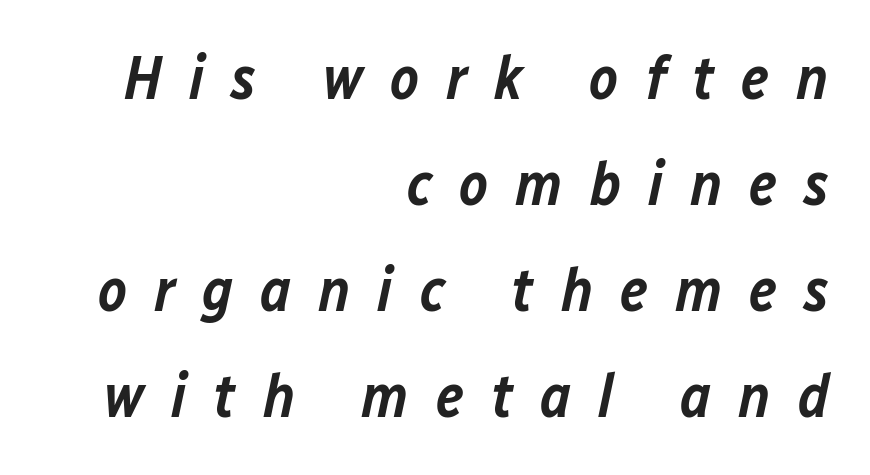
{"italic": "yes", "lean": "right", "slant_degrees": 12, "bold": "semi", "weight": "semibold", "width": "normal", "stroke_contrast": "low", "x_height": "medium", "monospaced": "no", "underline": "no", "align": "right", "line_spacing_ratio": 1.74, "letter_spacing": "wide", "letter_spacing_em": 0.44, "glyph_px": 61}
